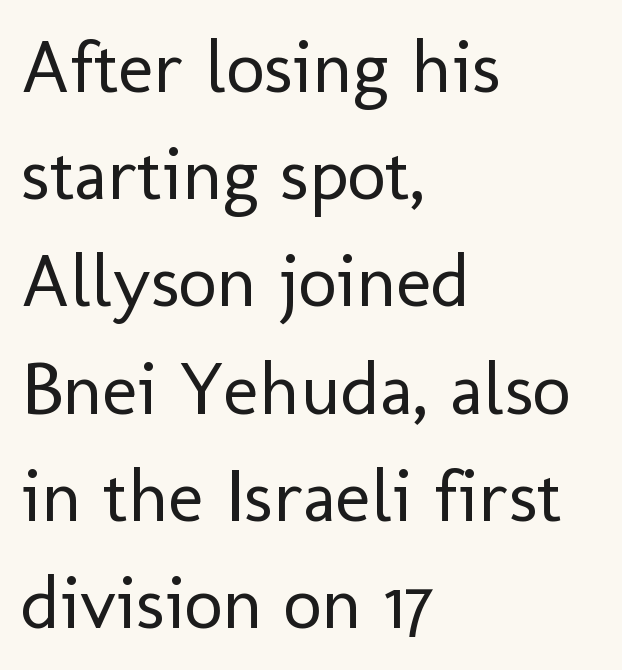
{"serif": "no", "italic": "no", "bold": "no", "weight": "regular", "width": "normal", "stroke_contrast": "low", "x_height": "medium", "monospaced": "no", "underline": "no", "align": "left", "line_spacing": "normal", "line_spacing_ratio": 1.43, "letter_spacing": "normal", "letter_spacing_em": 0.0, "glyph_px": 75}
